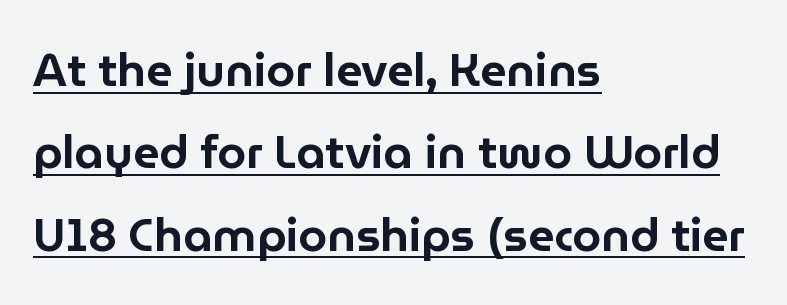
{"serif": "no", "italic": "no", "width": "normal", "stroke_contrast": "low", "x_height": "medium", "monospaced": "no", "underline": "yes", "align": "left", "line_spacing_ratio": 1.79, "letter_spacing": "normal", "letter_spacing_em": 0.0, "glyph_px": 46}
